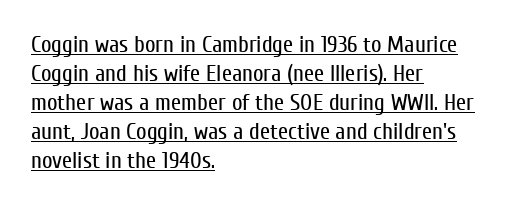
Q: Is the text bold? A: No.
Q: Is the text italic (slanted)? A: No, it is upright.
Q: Is the text underlined? A: Yes.
Q: How is the paragraph aligned? A: Left-aligned.
Q: Is the spacing between letters normal or unusually wide? A: Normal.
Q: Is the spacing between lines tight, normal or loose? A: Normal.
